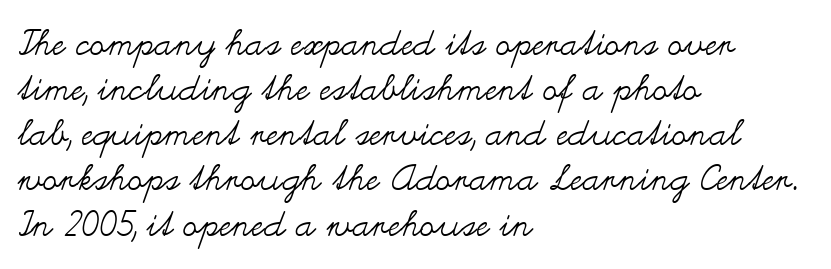
The image shows 35 px regular-weight, wide type; set left-aligned, normal line spacing (1.29x), normal letter spacing, not underlined; medium stroke contrast and a small x-height.
